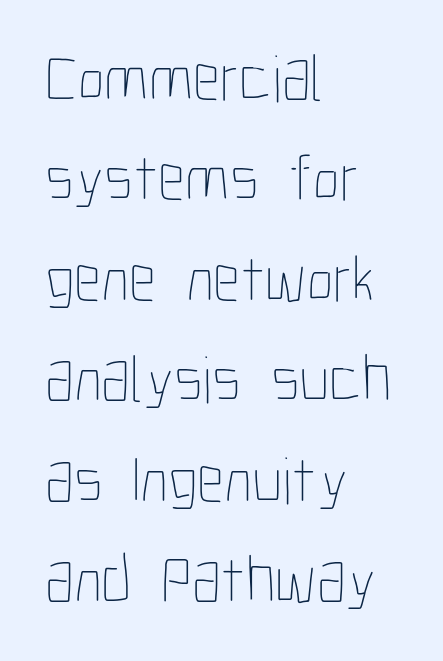
Q: Is the text bold? A: No.
Q: Is the text italic (slanted)? A: No, it is upright.
Q: Is the text underlined? A: No.
Q: How is the paragraph aligned? A: Left-aligned.
Q: Is the spacing between letters normal or unusually wide? A: Normal.
Q: Is the spacing between lines tight, normal or loose? A: Normal.
Q: Width (condensed, normal, or wide)? A: Condensed.
Q: Stroke contrast? A: Low.
Q: x-height? A: Medium.
Q: Monospaced? A: No.
